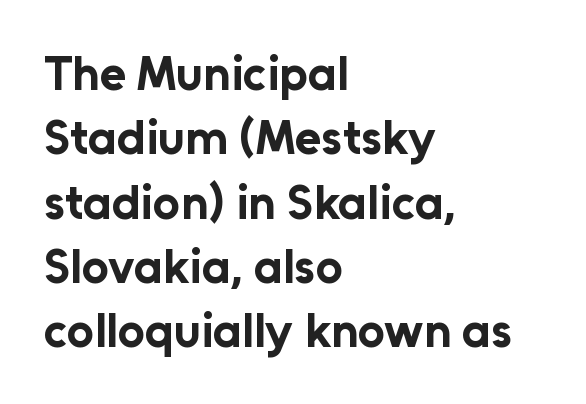
Q: Is the text bold? A: Yes.
Q: Is the text italic (slanted)? A: No, it is upright.
Q: Is the typeface a serif or a sans-serif typeface? A: Sans-serif.
Q: Is the text underlined? A: No.
Q: How is the paragraph aligned? A: Left-aligned.
Q: Is the spacing between letters normal or unusually wide? A: Normal.
Q: Is the spacing between lines tight, normal or loose? A: Normal.
Q: Width (condensed, normal, or wide)? A: Normal.
Q: Stroke contrast? A: Low.
Q: x-height? A: Medium.
Q: Monospaced? A: No.
